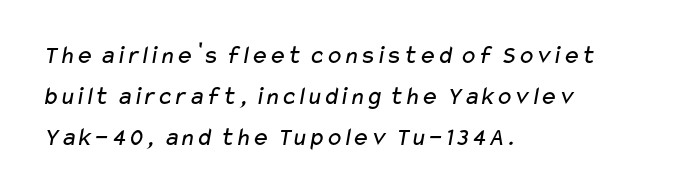
The image shows 26 px text type; set left-aligned, normal line spacing (1.57x), normal letter spacing, not underlined.
